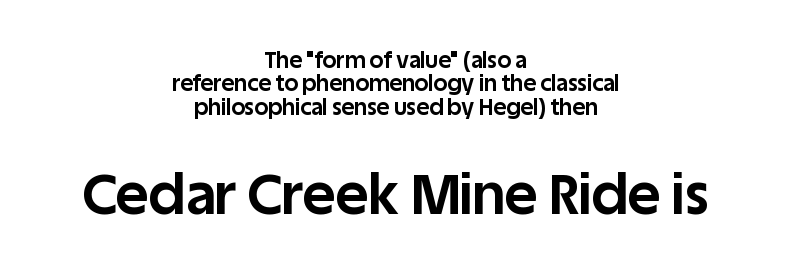
{"serif": "no", "italic": "no", "bold": "yes", "weight": "bold", "width": "normal", "stroke_contrast": "low", "x_height": "large", "monospaced": "no", "underline": "no", "align": "center", "line_spacing": "tight", "line_spacing_ratio": 1.06, "letter_spacing": "normal", "letter_spacing_em": 0.0, "larger_block": "second", "size_ratio": 2.55, "glyph_px": 56}
